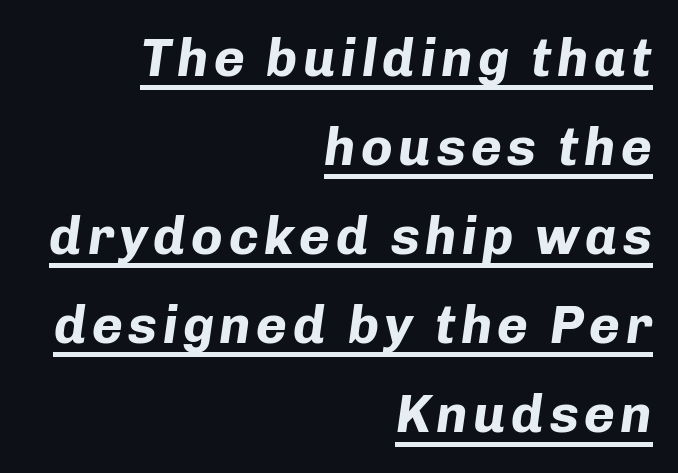
Layout note: lines flush right. The strokes are fattened all the way to bold. Do the characters align in a grid? No, the font is proportional. Honestly, the row spacing looks completely unremarkable. Does a line run under the words? Yes, clearly.
